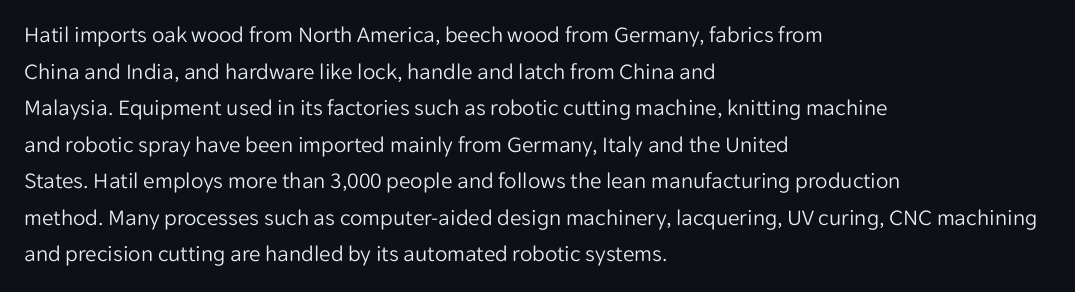
{"italic": "no", "bold": "no", "underline": "no", "align": "left", "line_spacing": "normal", "line_spacing_ratio": 1.59, "letter_spacing": "normal", "letter_spacing_em": 0.0, "glyph_px": 23}
